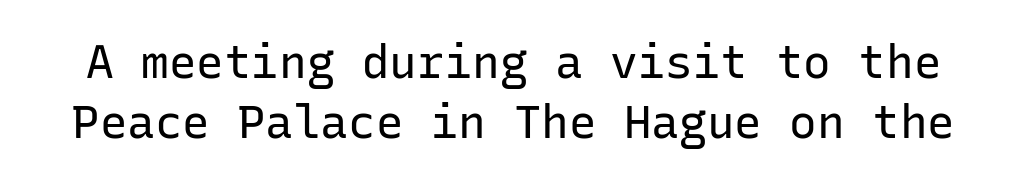
The image shows 46 px regular-weight sans-serif type, upright, monospaced; set normal line spacing (1.31x), normal letter spacing, not underlined; low stroke contrast and a medium x-height.
